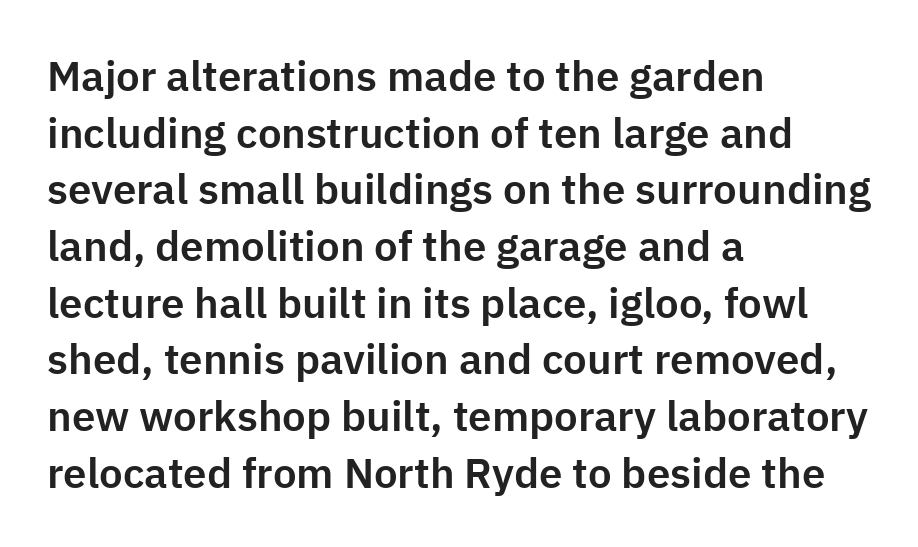
The image shows 42 px sans-serif type, upright; set left-aligned, normal line spacing (1.35x), normal letter spacing, not underlined; low stroke contrast and a medium x-height.
